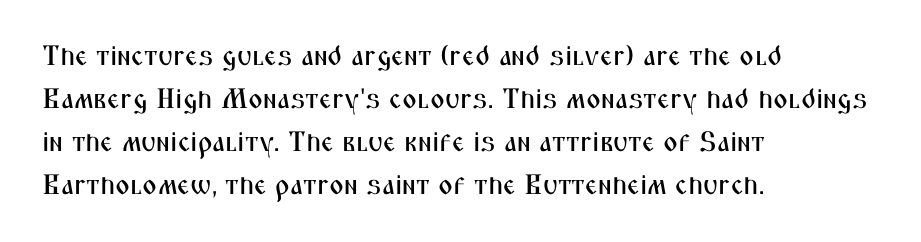
Students, observe: this is what conventionally led text looks like. Anything drawn beneath the words? Only blank space. This is the regular roman posture of the typeface. Nobody touched the tracking dial on this one. Each letter's strokes conclude bluntly, with no projecting serifs. A student would call this left alignment; a typographer would say flush left, rag right.
